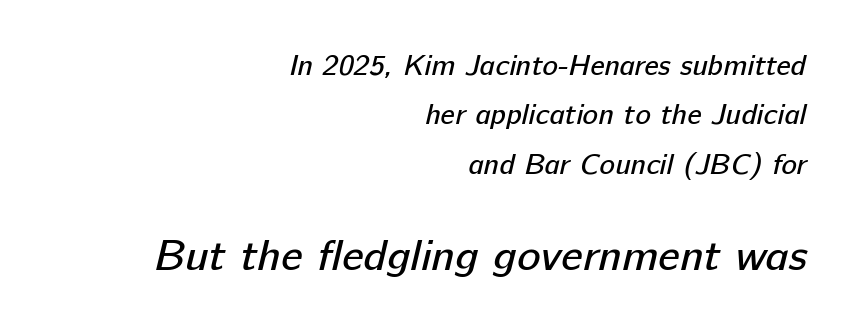
The image shows 44 px regular-weight sans-serif type; set right-aligned, normal line spacing (1.7x), normal letter spacing, not underlined; the second (bottom) block is 1.52x larger; low stroke contrast and a medium x-height.
